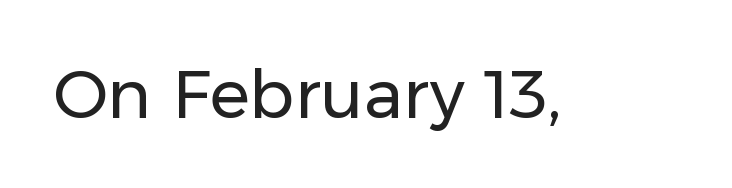
The image shows 67 px regular-weight sans-serif type, upright; set normal letter spacing, not underlined; low stroke contrast and a medium x-height.
